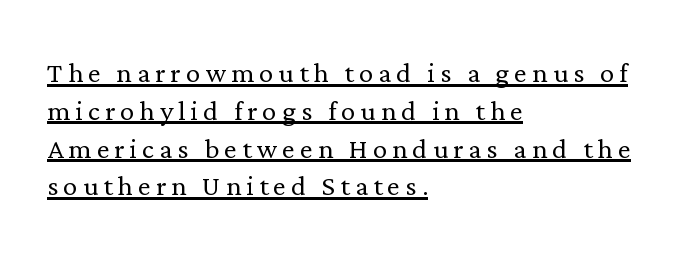
The image shows 36 px light serif type, upright; set left-aligned, tight line spacing (1.05x), underlined; low stroke contrast and a medium x-height.
